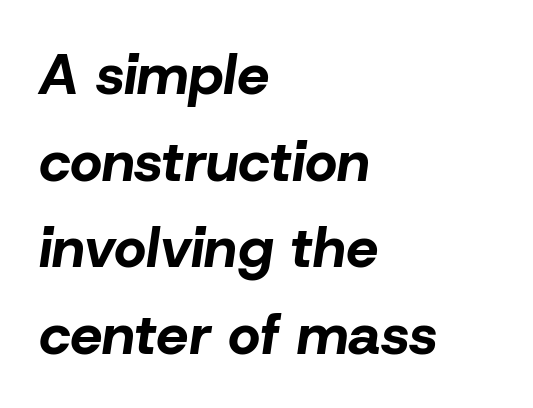
The type is set solid horizontally, with unmodified tracking. This is oblique type, the kind used for emphasis or titles. Thick stems and heavy bowls — unmistakably bold. The specimen omits any rule beneath the text block's lines. The setting favours the left margin, as ordinary paragraphs usually do. A normal amount of white space separates one row of letters from the next.
